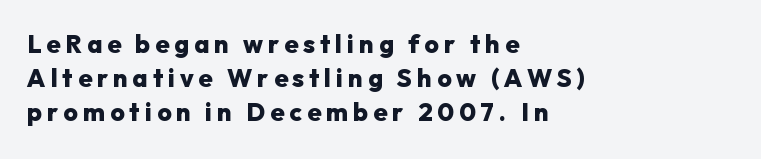
On the weight axis this lands at bold, roughly 700. All the whitespace from short lines collects on the right. The gap between lines stays unmarked. Words appear elongated and porous because spacing is wide. Horizontal bands of white between lines are of average thickness. Every character sits straight up, as roman type does.
